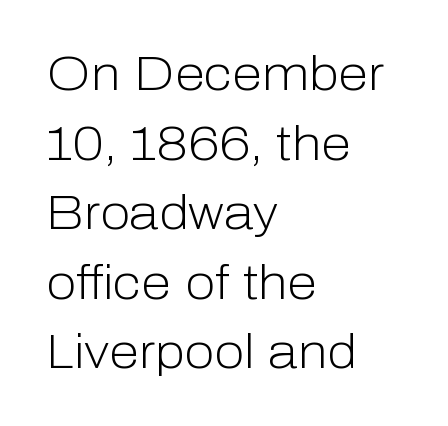
Q: Is the text bold? A: No.
Q: Is the text italic (slanted)? A: No, it is upright.
Q: Is the typeface a serif or a sans-serif typeface? A: Sans-serif.
Q: Is the text underlined? A: No.
Q: How is the paragraph aligned? A: Left-aligned.
Q: Is the spacing between letters normal or unusually wide? A: Normal.
Q: Is the spacing between lines tight, normal or loose? A: Normal.
Q: Width (condensed, normal, or wide)? A: Normal.
Q: Stroke contrast? A: Low.
Q: x-height? A: Medium.
Q: Monospaced? A: No.
